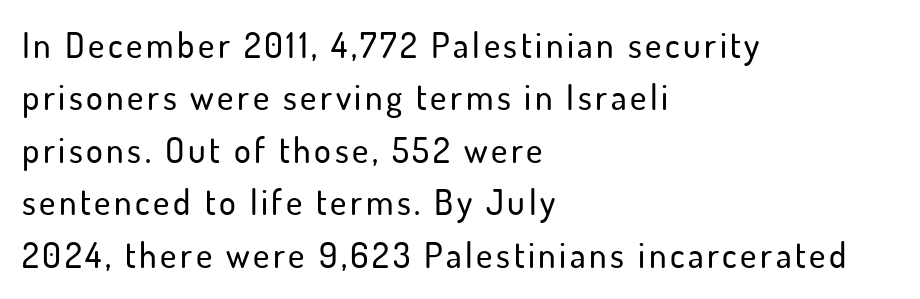
Q: Is the text italic (slanted)? A: No, it is upright.
Q: Is the typeface a serif or a sans-serif typeface? A: Sans-serif.
Q: Is the text underlined? A: No.
Q: How is the paragraph aligned? A: Left-aligned.
Q: Is the spacing between lines tight, normal or loose? A: Normal.
Q: Width (condensed, normal, or wide)? A: Normal.
Q: Stroke contrast? A: Low.
Q: x-height? A: Small.
Q: Monospaced? A: No.
